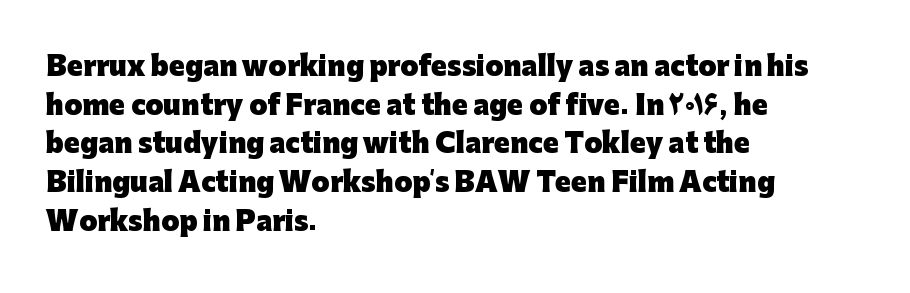
The image shows 26 px bold type, upright; set left-aligned, normal line spacing (1.49x), normal letter spacing, not underlined.
